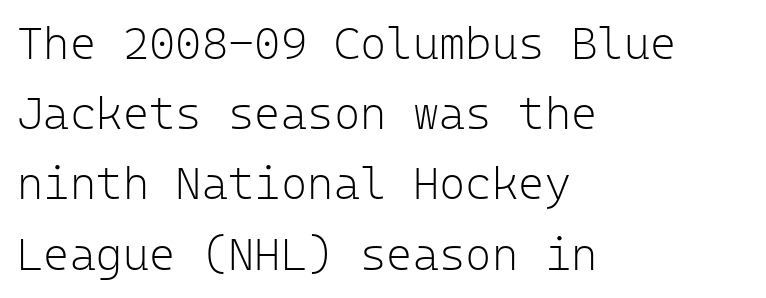
{"serif": "no", "italic": "no", "bold": "no", "weight": "light", "width": "normal", "stroke_contrast": "low", "x_height": "medium", "monospaced": "yes", "underline": "no", "align": "left", "line_spacing": "normal", "line_spacing_ratio": 1.56, "letter_spacing": "normal", "letter_spacing_em": 0.0, "glyph_px": 45}
